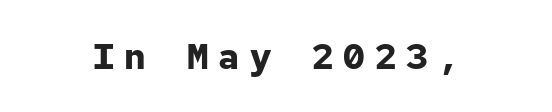
The image shows 36 px bold sans-serif type, upright, monospaced; set unusually wide letter spacing (+0.27 em), not underlined; low stroke contrast and a medium x-height.
